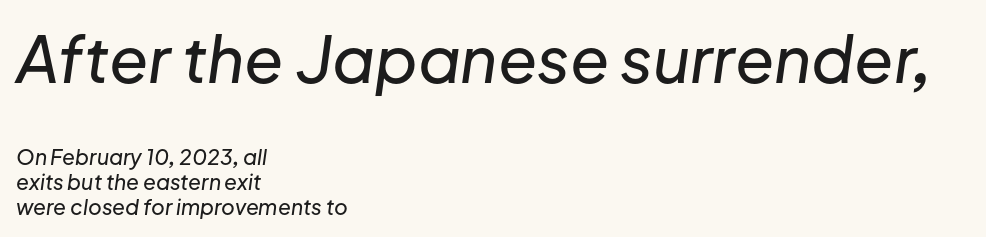
The first block has been scaled up relative to the second. Looks like regular typesetting: each glyph gets only the width it needs. In CSS terms this would be text-align: left. Short note: letters normally spaced. The space directly below the letters is spotless. Characters are canted at an angle relative to the baseline's perpendicular.
